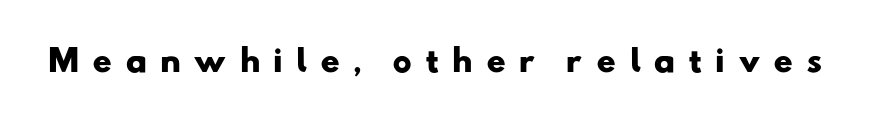
Q: Is the text bold? A: Yes.
Q: Is the typeface a serif or a sans-serif typeface? A: Sans-serif.
Q: Is the text underlined? A: No.
Q: Is the spacing between letters normal or unusually wide? A: Unusually wide.
Q: Width (condensed, normal, or wide)? A: Wide.
Q: Stroke contrast? A: Low.
Q: x-height? A: Small.
Q: Monospaced? A: No.
